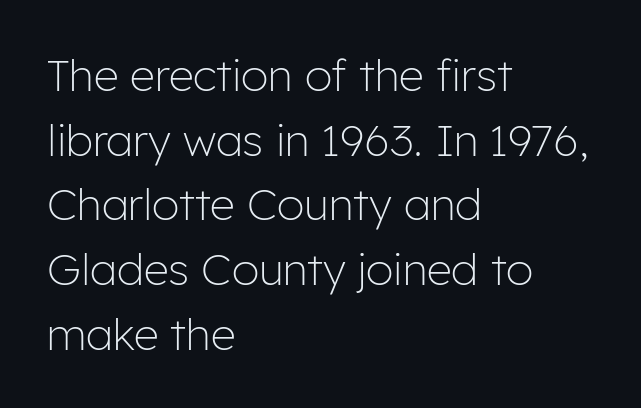
The image shows 44 px light sans-serif type, upright; set left-aligned, normal line spacing (1.47x), normal letter spacing, not underlined; low stroke contrast and a medium x-height.
